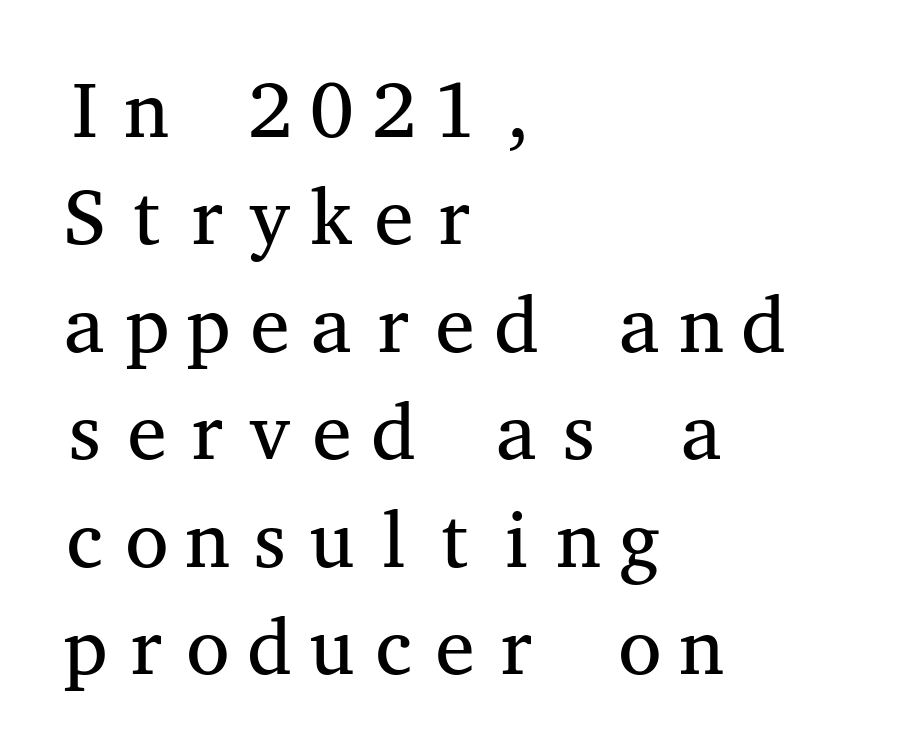
The image shows 79 px regular-weight, wide serif type, upright, monospaced; set left-aligned, normal line spacing (1.36x), normal letter spacing, not underlined; medium stroke contrast and a medium x-height.
